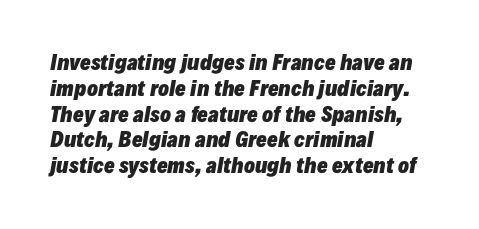
Q: Is the text bold? A: Yes.
Q: Is the text italic (slanted)? A: Yes, it leans right by about 10 degrees.
Q: Is the text underlined? A: No.
Q: How is the paragraph aligned? A: Left-aligned.
Q: Is the spacing between letters normal or unusually wide? A: Normal.
Q: Is the spacing between lines tight, normal or loose? A: Normal.
